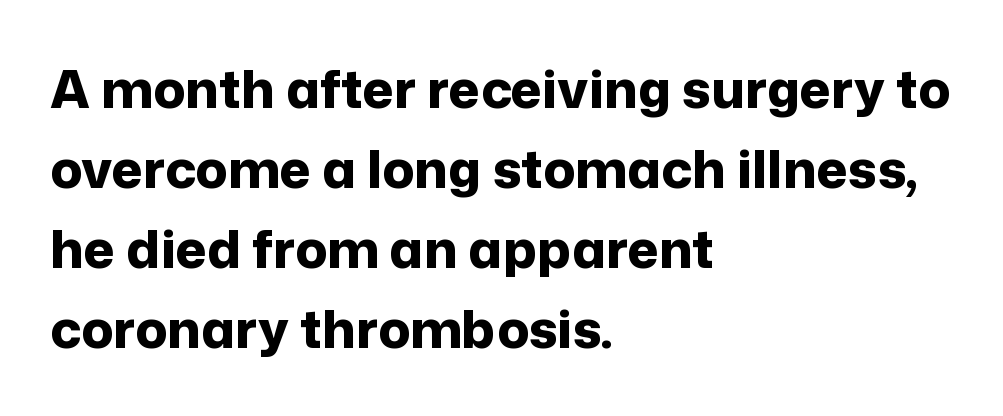
{"serif": "no", "italic": "no", "bold": "yes", "weight": "bold", "width": "normal", "stroke_contrast": "low", "x_height": "medium", "monospaced": "no", "underline": "no", "align": "left", "line_spacing": "normal", "line_spacing_ratio": 1.51, "letter_spacing": "normal", "letter_spacing_em": 0.0, "glyph_px": 53}
